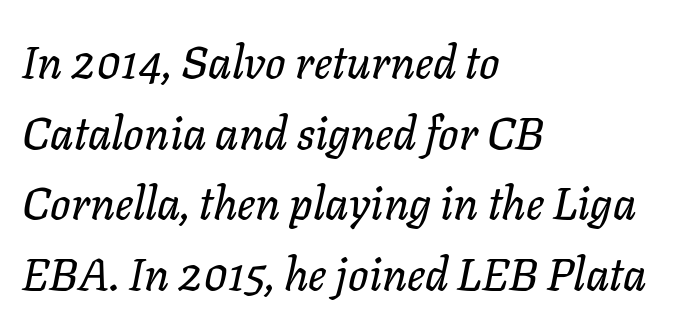
The image shows 45 px text type, italic (leaning right); set left-aligned, normal line spacing (1.57x), normal letter spacing, not underlined; low stroke contrast and a medium x-height.
